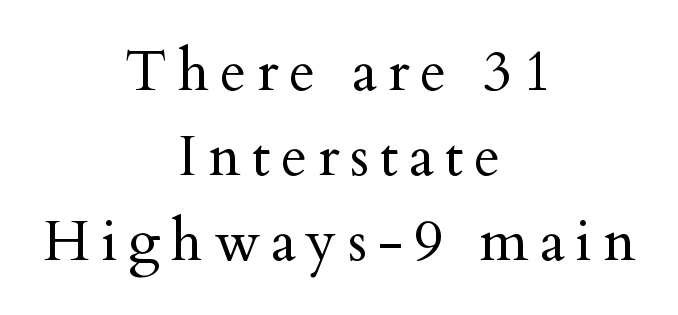
{"serif": "yes", "italic": "no", "bold": "no", "weight": "regular", "width": "normal", "stroke_contrast": "medium", "x_height": "small", "monospaced": "no", "underline": "no", "align": "center", "line_spacing": "normal", "line_spacing_ratio": 1.49, "glyph_px": 57}
